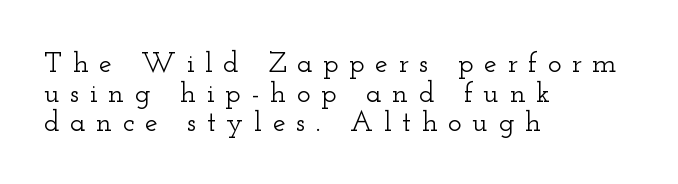
The image shows 29 px wide serif type, upright; set left-aligned, tight line spacing (1.02x), unusually wide letter spacing (+0.36 em), not underlined; low stroke contrast and a small x-height.
